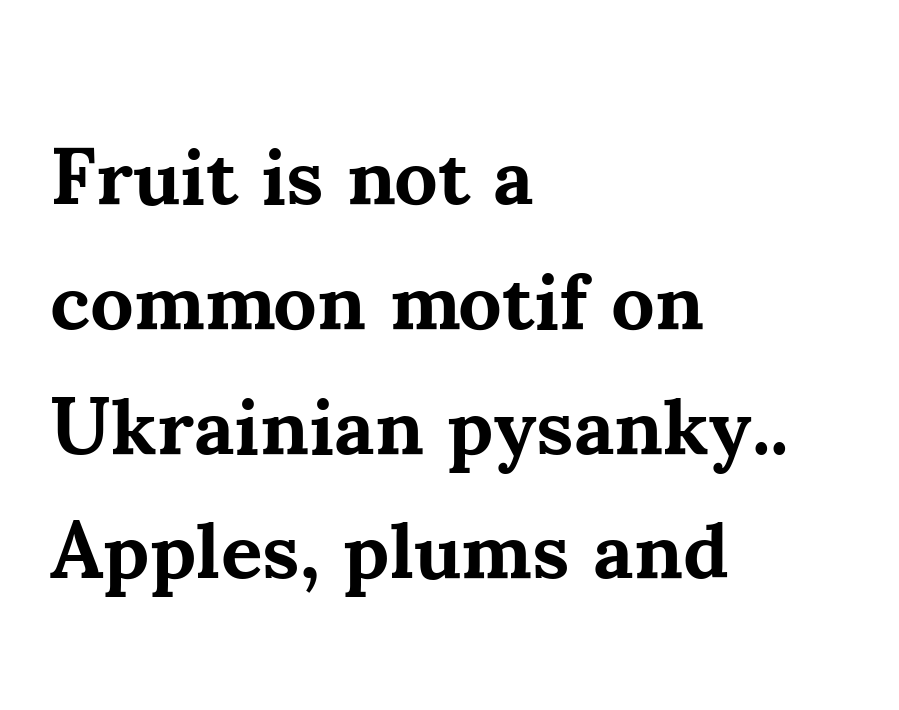
{"serif": "yes", "italic": "no", "bold": "yes", "weight": "bold", "width": "normal", "stroke_contrast": "medium", "x_height": "small", "monospaced": "no", "underline": "no", "align": "left", "line_spacing": "normal", "line_spacing_ratio": 1.56, "letter_spacing": "normal", "letter_spacing_em": 0.0, "glyph_px": 80}
